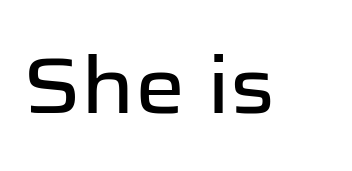
Q: Is the text italic (slanted)? A: No, it is upright.
Q: Is the typeface a serif or a sans-serif typeface? A: Sans-serif.
Q: Is the text underlined? A: No.
Q: Is the spacing between letters normal or unusually wide? A: Normal.
Q: Width (condensed, normal, or wide)? A: Normal.
Q: Stroke contrast? A: Low.
Q: x-height? A: Medium.
Q: Monospaced? A: No.
